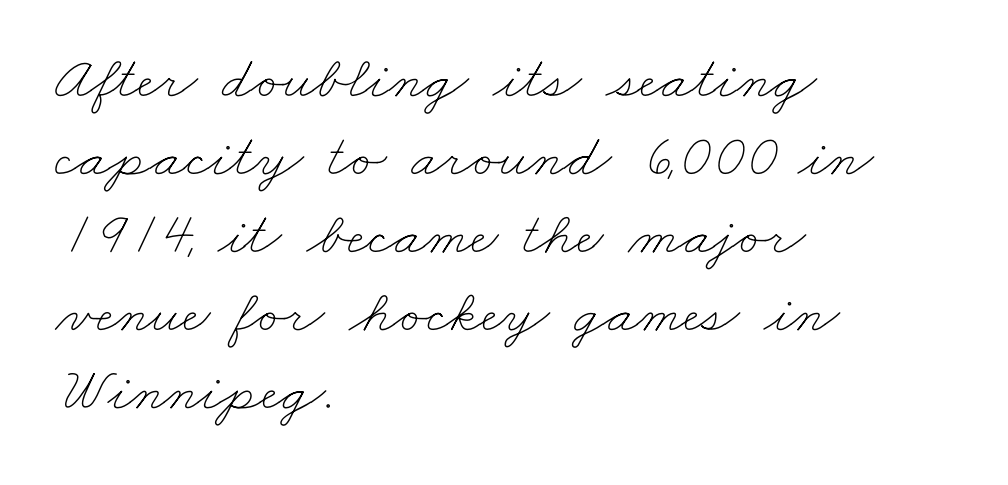
Q: Is the text bold? A: No.
Q: Is the text underlined? A: No.
Q: How is the paragraph aligned? A: Left-aligned.
Q: Is the spacing between letters normal or unusually wide? A: Normal.
Q: Is the spacing between lines tight, normal or loose? A: Normal.
Q: Width (condensed, normal, or wide)? A: Wide.
Q: Stroke contrast? A: Low.
Q: x-height? A: Small.
Q: Monospaced? A: No.
